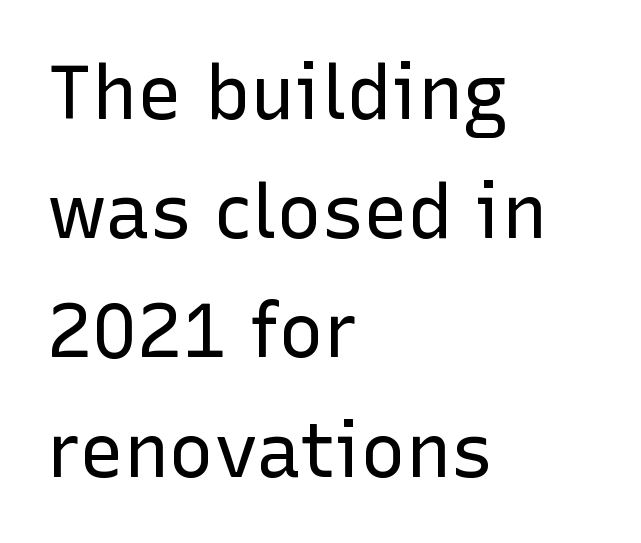
Posture: vertical. The letters advance in unequal steps, a hallmark of proportional type. Decoration check: the copy has no underline. The block of text has a typical density, with ordinary space between rows.
